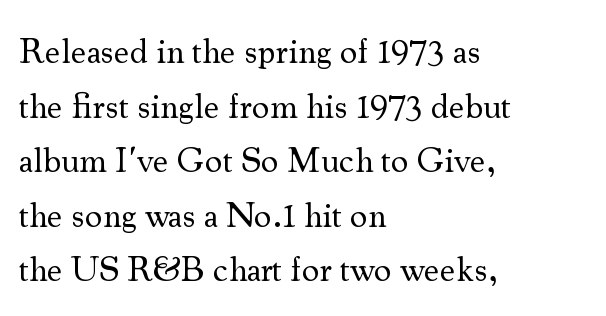
The image shows 35 px regular-weight serif type, upright; set left-aligned, normal line spacing (1.56x), normal letter spacing, not underlined; medium stroke contrast and a small x-height.
